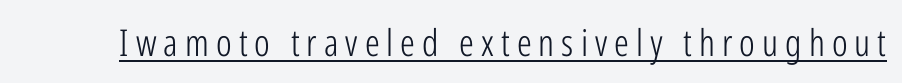
{"serif": "no", "italic": "no", "bold": "no", "weight": "light", "width": "condensed", "stroke_contrast": "low", "x_height": "medium", "monospaced": "no", "underline": "yes", "glyph_px": 37}
